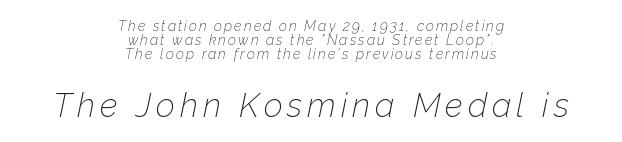
The image shows 33 px thin type, italic (leaning right); set centered, tight line spacing (0.99x), not underlined; the second (bottom) block is 2.36x larger; low stroke contrast and a medium x-height.
